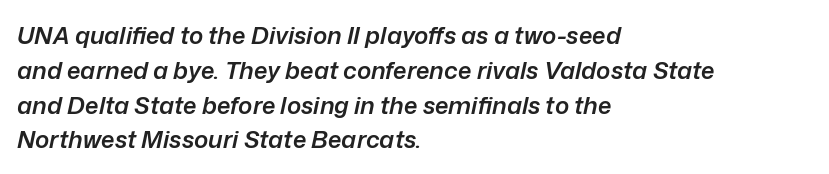
Q: Is the text bold? A: Semi-bold.
Q: Is the text italic (slanted)? A: Yes, it leans right by about 12 degrees.
Q: Is the text underlined? A: No.
Q: How is the paragraph aligned? A: Left-aligned.
Q: Is the spacing between letters normal or unusually wide? A: Normal.
Q: Is the spacing between lines tight, normal or loose? A: Normal.
